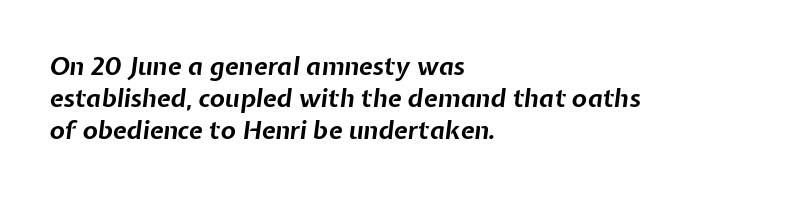
{"italic": "yes", "lean": "right", "slant_degrees": 7, "bold": "yes", "underline": "no", "align": "left", "line_spacing": "normal", "line_spacing_ratio": 1.29, "letter_spacing": "normal", "letter_spacing_em": 0.0, "glyph_px": 25}
